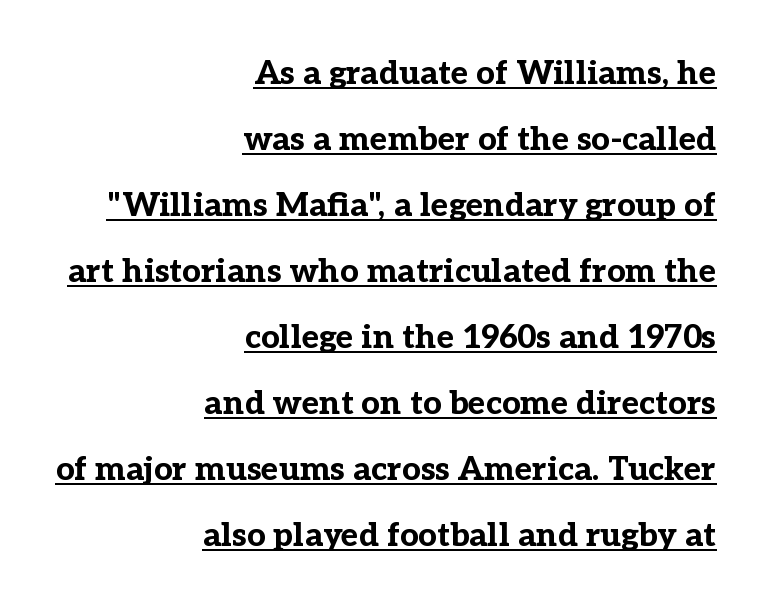
Q: Is the text bold? A: Yes.
Q: Is the text italic (slanted)? A: No, it is upright.
Q: Is the typeface a serif or a sans-serif typeface? A: Serif.
Q: Is the text underlined? A: Yes.
Q: How is the paragraph aligned? A: Right-aligned.
Q: Is the spacing between letters normal or unusually wide? A: Normal.
Q: Is the spacing between lines tight, normal or loose? A: Loose.
Q: Width (condensed, normal, or wide)? A: Normal.
Q: Stroke contrast? A: Low.
Q: x-height? A: Medium.
Q: Monospaced? A: No.
